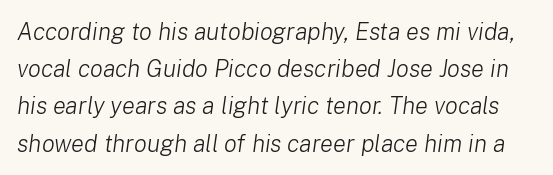
Q: Is the text bold? A: No.
Q: Is the text italic (slanted)? A: Yes, it leans right by about 8 degrees.
Q: Is the text underlined? A: No.
Q: Is the spacing between letters normal or unusually wide? A: Normal.
Q: Is the spacing between lines tight, normal or loose? A: Normal.
